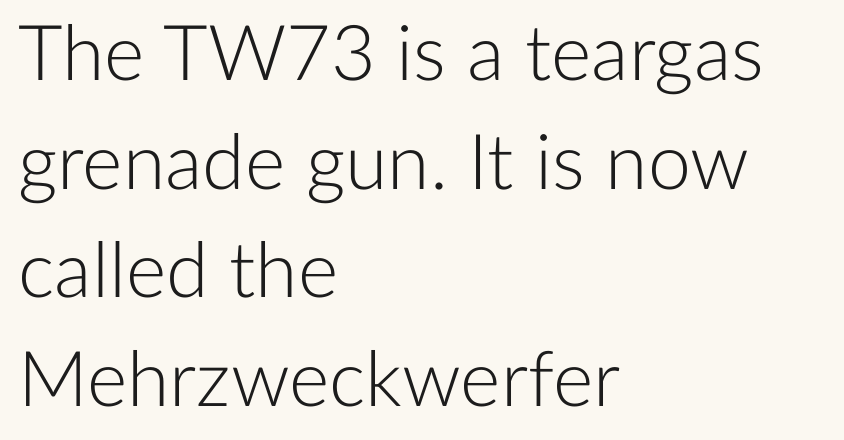
Q: Is the text bold? A: No.
Q: Is the text italic (slanted)? A: No, it is upright.
Q: Is the typeface a serif or a sans-serif typeface? A: Sans-serif.
Q: Is the text underlined? A: No.
Q: How is the paragraph aligned? A: Left-aligned.
Q: Is the spacing between letters normal or unusually wide? A: Normal.
Q: Is the spacing between lines tight, normal or loose? A: Normal.
Q: Width (condensed, normal, or wide)? A: Normal.
Q: Stroke contrast? A: Low.
Q: x-height? A: Medium.
Q: Monospaced? A: No.
